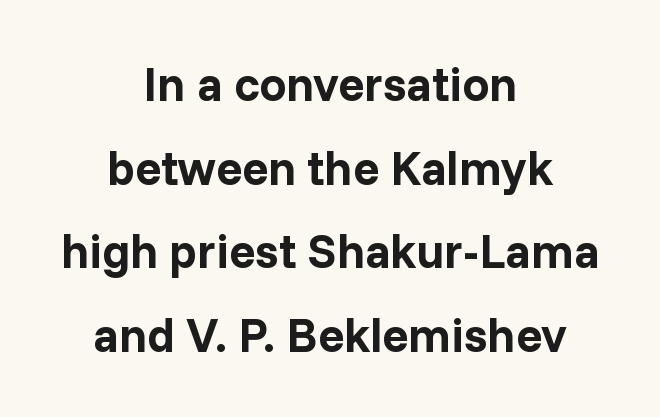
Q: Is the text bold? A: Yes.
Q: Is the text italic (slanted)? A: No, it is upright.
Q: Is the typeface a serif or a sans-serif typeface? A: Sans-serif.
Q: Is the text underlined? A: No.
Q: How is the paragraph aligned? A: Centered.
Q: Is the spacing between letters normal or unusually wide? A: Normal.
Q: Width (condensed, normal, or wide)? A: Normal.
Q: Stroke contrast? A: Low.
Q: x-height? A: Medium.
Q: Monospaced? A: No.
